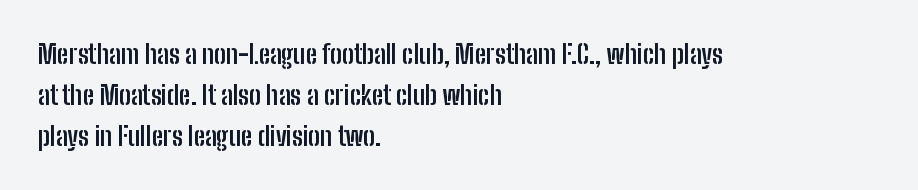
A dark, heavy texture on the line: the type is bold. Characters follow at the spacing the type designer built in. The designer left line spacing at the default. Unmarked baselines from the first word to the last. Posture: vertical.
